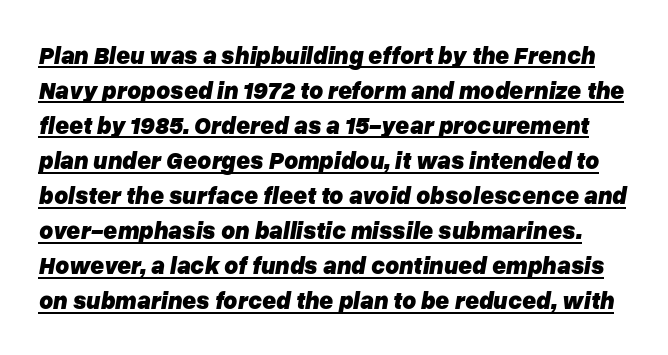
The image shows 24 px bold type, italic (leaning right); set normal line spacing (1.46x), normal letter spacing, underlined.
